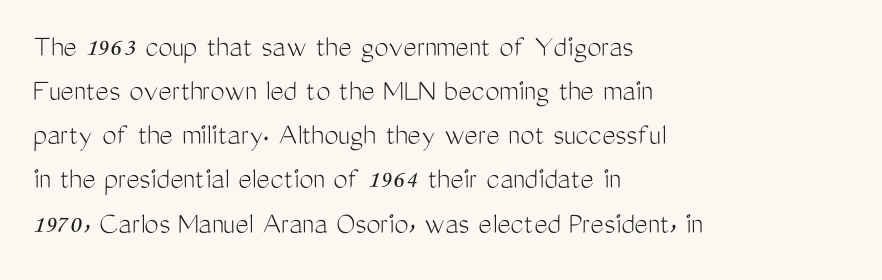
{"serif": "no", "italic": "no", "bold": "no", "weight": "light", "width": "condensed", "stroke_contrast": "medium", "x_height": "medium", "monospaced": "no", "underline": "no", "align": "left", "line_spacing": "normal", "line_spacing_ratio": 1.38, "letter_spacing": "normal", "letter_spacing_em": 0.0, "glyph_px": 32}
